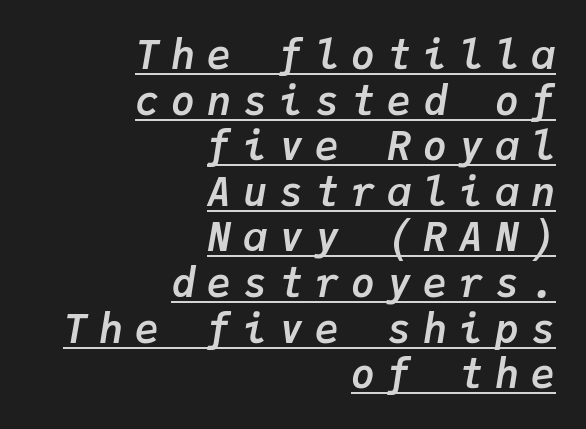
An italicized treatment has been applied to the whole sample. Summary of vertical rhythm: compact, with narrow interline spacing. This sample has the even, mechanical cadence of fixed-width lettering. The passage shown has open, widely tracked lettering throughout. These words are printed bold, with thick strokes throughout. The paragraph has a hard right edge and a soft left edge.
